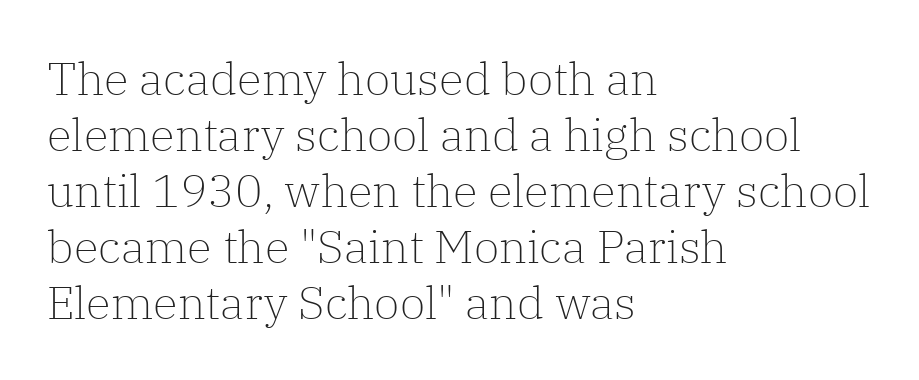
Q: Is the text bold? A: No.
Q: Is the text italic (slanted)? A: No, it is upright.
Q: Is the typeface a serif or a sans-serif typeface? A: Serif.
Q: Is the text underlined? A: No.
Q: How is the paragraph aligned? A: Left-aligned.
Q: Is the spacing between letters normal or unusually wide? A: Normal.
Q: Width (condensed, normal, or wide)? A: Normal.
Q: Stroke contrast? A: Low.
Q: x-height? A: Medium.
Q: Monospaced? A: No.
